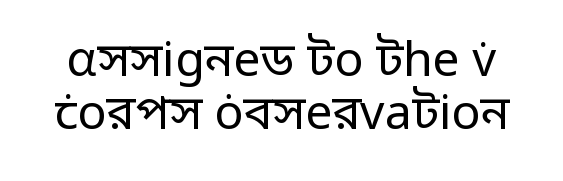
The image shows 48 px regular-weight sans-serif type, upright; set tight line spacing (1.11x), normal letter spacing, not underlined; low stroke contrast and a medium x-height.
